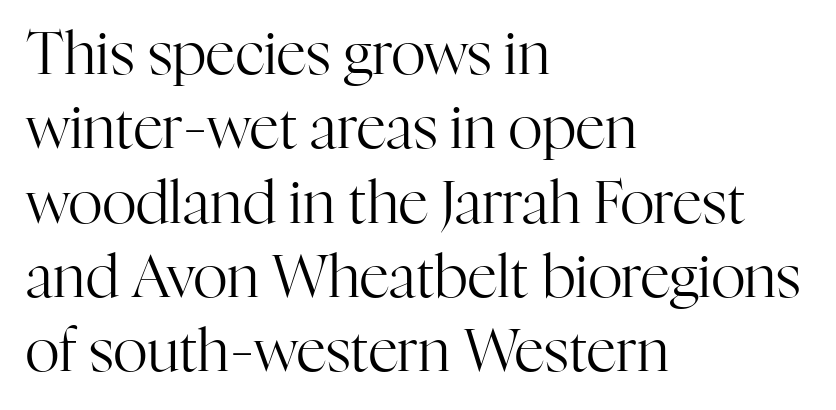
{"serif": "yes", "italic": "no", "bold": "no", "weight": "regular", "width": "normal", "stroke_contrast": "high", "x_height": "medium", "monospaced": "no", "underline": "no", "align": "left", "line_spacing": "normal", "line_spacing_ratio": 1.26, "letter_spacing": "normal", "letter_spacing_em": 0.0, "glyph_px": 59}
